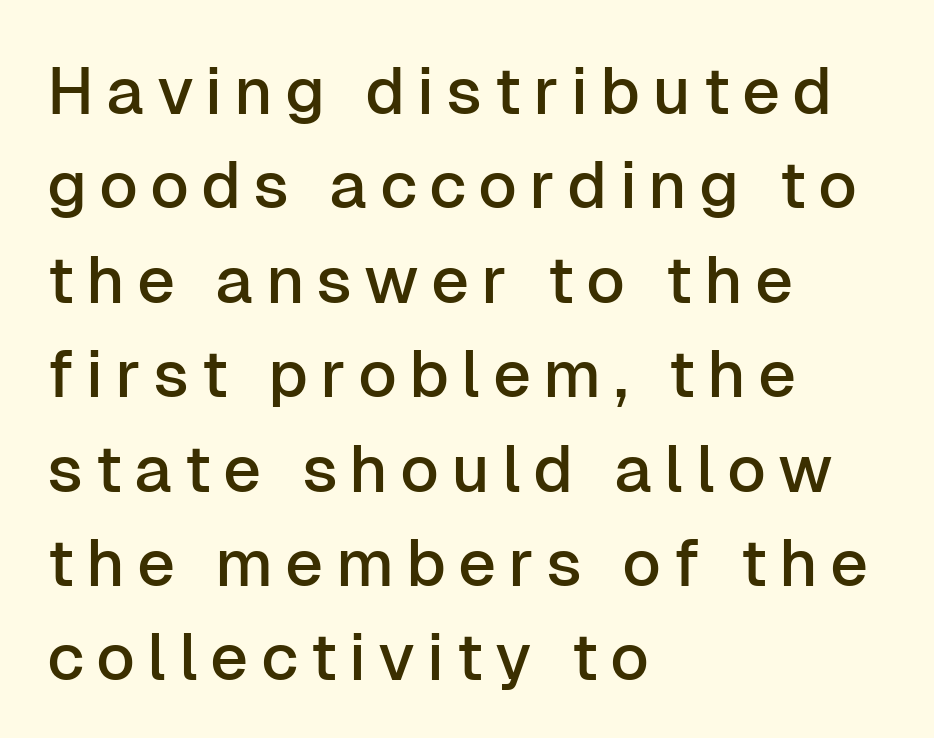
Q: Is the text italic (slanted)? A: No, it is upright.
Q: Is the typeface a serif or a sans-serif typeface? A: Sans-serif.
Q: Is the text underlined? A: No.
Q: How is the paragraph aligned? A: Left-aligned.
Q: Is the spacing between lines tight, normal or loose? A: Normal.
Q: Width (condensed, normal, or wide)? A: Normal.
Q: Stroke contrast? A: Low.
Q: x-height? A: Medium.
Q: Monospaced? A: No.
